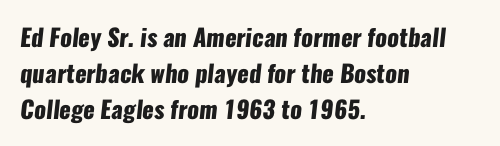
{"bold": "yes", "underline": "no", "align": "left", "line_spacing": "normal", "line_spacing_ratio": 1.49, "letter_spacing": "normal", "letter_spacing_em": 0.0, "glyph_px": 24}
